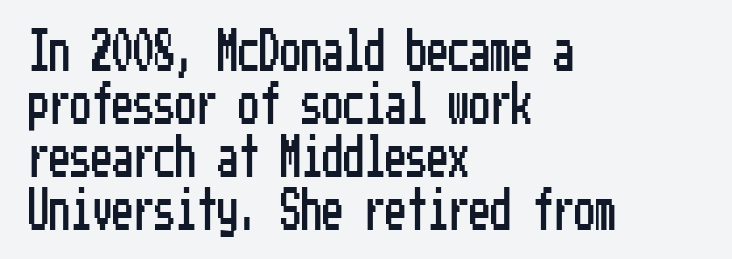
The image shows 42 px condensed sans-serif type, upright; set left-aligned, normal line spacing (1.26x), normal letter spacing, not underlined; low stroke contrast and a medium x-height.
